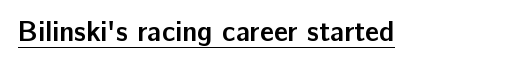
Q: Is the text bold? A: Yes.
Q: Is the text italic (slanted)? A: No, it is upright.
Q: Is the typeface a serif or a sans-serif typeface? A: Sans-serif.
Q: Is the text underlined? A: Yes.
Q: Is the spacing between letters normal or unusually wide? A: Normal.
Q: Width (condensed, normal, or wide)? A: Normal.
Q: Stroke contrast? A: Low.
Q: x-height? A: Medium.
Q: Monospaced? A: No.
